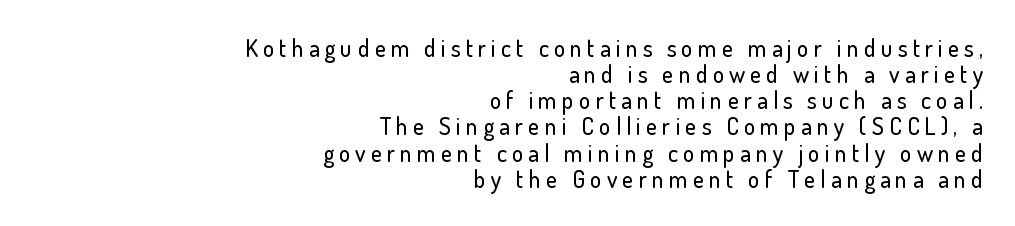
A typesetter would call this leading minimal, almost set solid. The paragraph shown leans on its right margin. Characters follow at a spacing far wider than the type designer built in. Any mark beneath the type? The region is blank. Tall strokes in this sample are plumb rather than angled.
